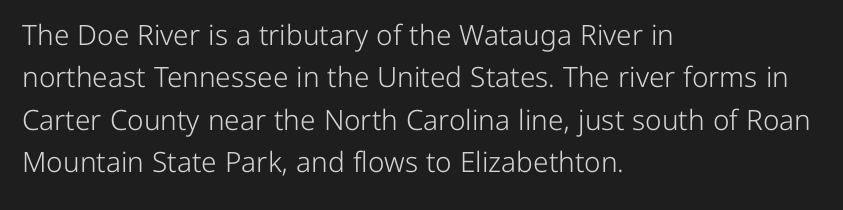
In CSS terms this would be text-align: left. Beneath every word, the page is bare. Between one letter and the next there's only the usual sliver of space. A typesetter would call this proportional, since set widths differ per character. Letterform terminals end flat and unadorned throughout the passage.
